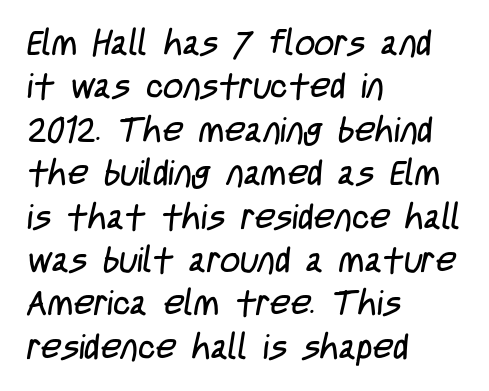
{"serif": "no", "bold": "no", "weight": "regular", "width": "condensed", "stroke_contrast": "low", "x_height": "large", "monospaced": "no", "underline": "no", "align": "left", "line_spacing_ratio": 1.24, "letter_spacing": "normal", "letter_spacing_em": 0.0, "glyph_px": 35}
